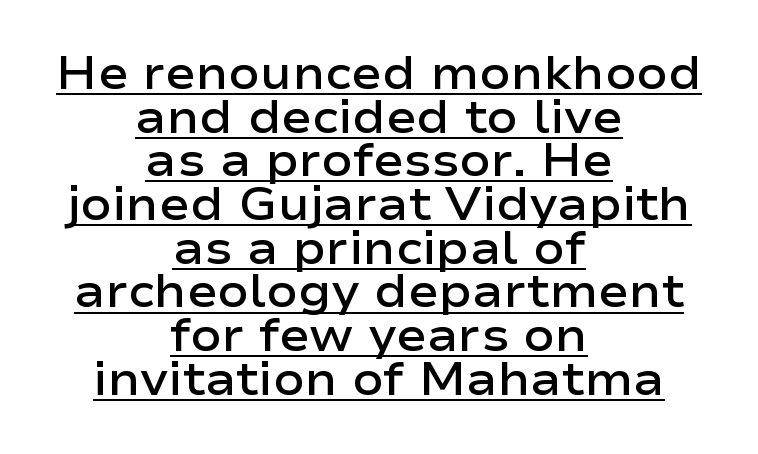
{"serif": "no", "italic": "no", "bold": "semi", "weight": "semibold", "width": "wide", "stroke_contrast": "low", "x_height": "medium", "monospaced": "no", "underline": "yes", "align": "center", "line_spacing": "tight", "line_spacing_ratio": 0.95, "letter_spacing": "normal", "letter_spacing_em": 0.0, "glyph_px": 46}
